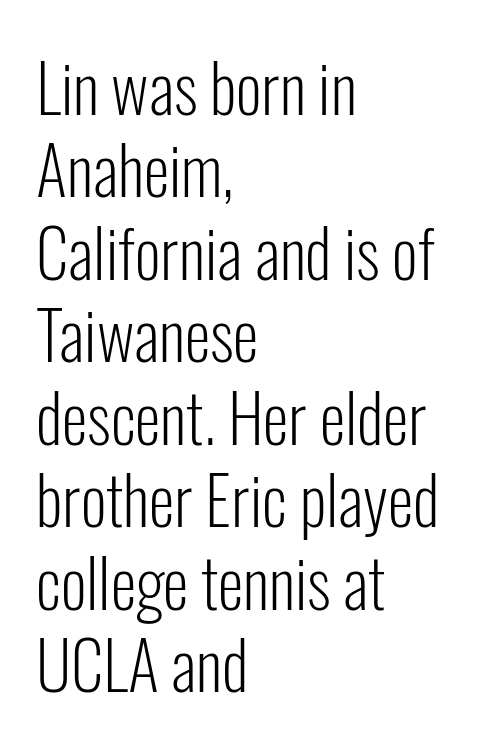
The image shows 66 px light, condensed sans-serif type, upright; set left-aligned, normal line spacing (1.25x), normal letter spacing, not underlined; low stroke contrast and a medium x-height.
